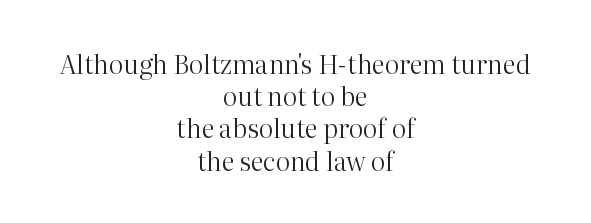
Quick note: underline off. These lines stack symmetrically, like a column narrowing and widening about its center. Glyph-to-glyph distance matches everyday printed text. No extra ink here — the face is not bold. Quick note: not italic, upright.
